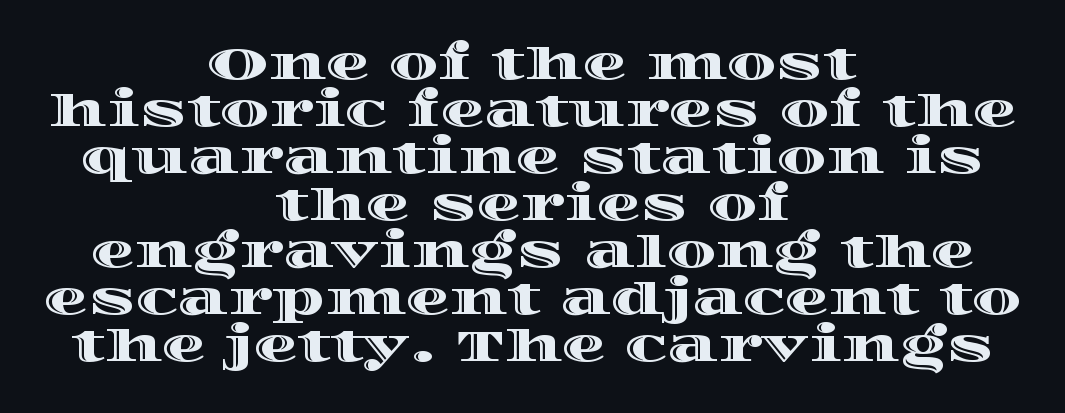
Q: Is the text italic (slanted)? A: No, it is upright.
Q: Is the text underlined? A: No.
Q: How is the paragraph aligned? A: Centered.
Q: Is the spacing between letters normal or unusually wide? A: Normal.
Q: Is the spacing between lines tight, normal or loose? A: Tight.
Q: Width (condensed, normal, or wide)? A: Wide.
Q: x-height? A: Large.
Q: Monospaced? A: No.
